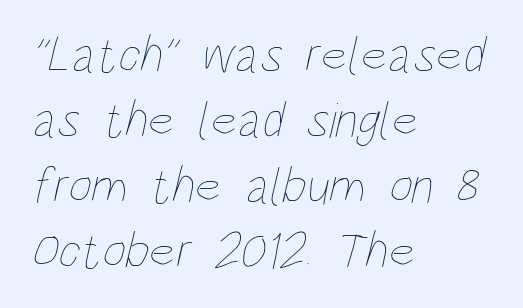
{"bold": "no", "weight": "thin", "width": "condensed", "stroke_contrast": "low", "x_height": "large", "monospaced": "no", "underline": "no", "align": "left", "line_spacing": "normal", "line_spacing_ratio": 1.28, "letter_spacing": "normal", "letter_spacing_em": 0.0, "glyph_px": 51}
